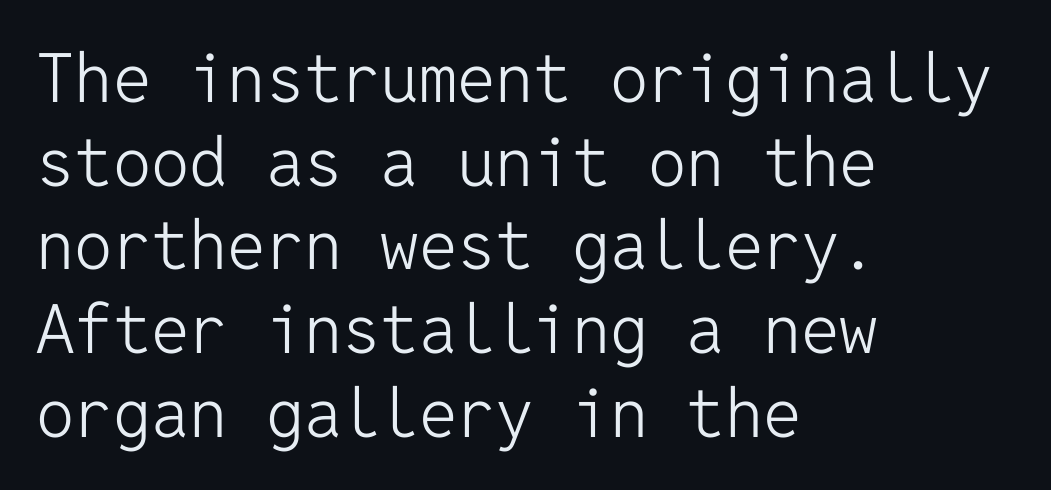
The image shows 68 px light sans-serif type, upright, monospaced; set left-aligned, line spacing 1.23x, normal letter spacing, not underlined; low stroke contrast and a medium x-height.
